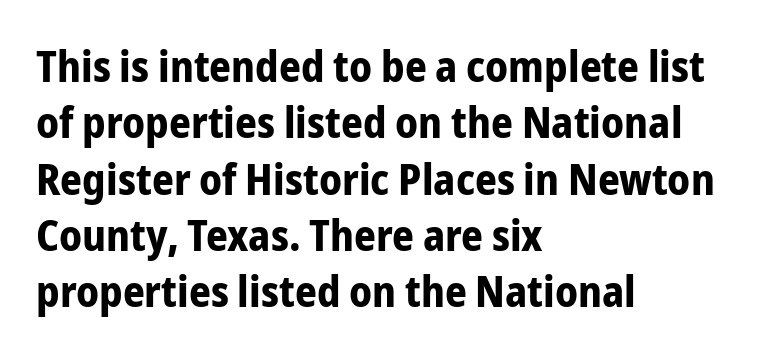
Q: Is the text bold? A: Yes.
Q: Is the text italic (slanted)? A: No, it is upright.
Q: Is the typeface a serif or a sans-serif typeface? A: Sans-serif.
Q: Is the text underlined? A: No.
Q: How is the paragraph aligned? A: Left-aligned.
Q: Is the spacing between letters normal or unusually wide? A: Normal.
Q: Is the spacing between lines tight, normal or loose? A: Normal.
Q: Width (condensed, normal, or wide)? A: Condensed.
Q: Stroke contrast? A: Low.
Q: x-height? A: Medium.
Q: Monospaced? A: No.
